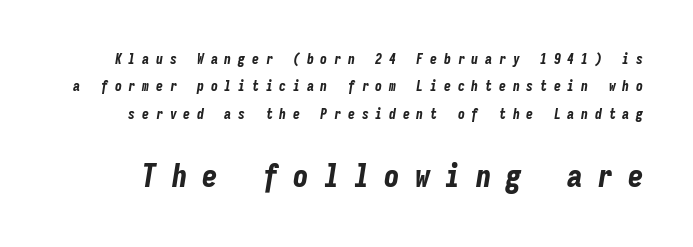
{"italic": "yes", "lean": "right", "slant_degrees": 9, "bold": "yes", "weight": "bold", "width": "condensed", "stroke_contrast": "low", "x_height": "medium", "monospaced": "yes", "underline": "no", "line_spacing": "loose", "line_spacing_ratio": 1.96, "letter_spacing": "wide", "letter_spacing_em": 0.48, "larger_block": "second", "size_ratio": 2.21, "glyph_px": 31}
